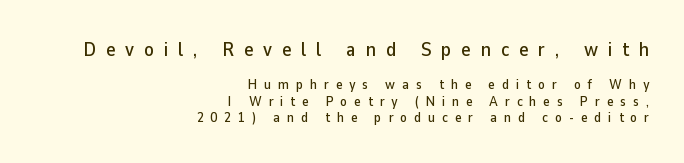
Q: Is the text italic (slanted)? A: No, it is upright.
Q: Is the text underlined? A: No.
Q: How is the paragraph aligned? A: Right-aligned.
Q: Is the spacing between letters normal or unusually wide? A: Unusually wide.
Q: Which block of text is set in a larger size, the first (top) or the second (bottom)? A: The first (top) one.
